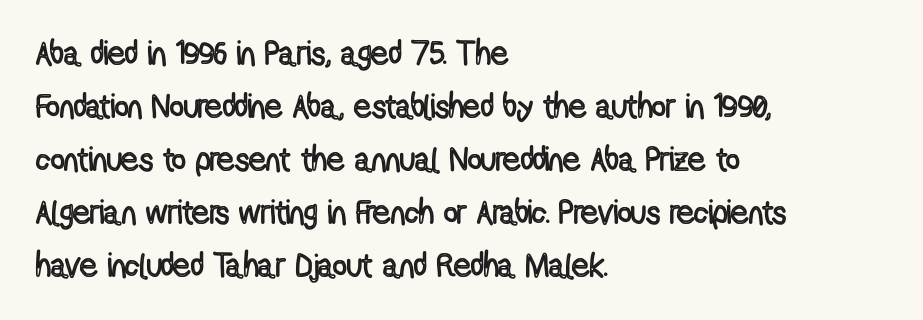
Q: Is the text italic (slanted)? A: No, it is upright.
Q: Is the text underlined? A: No.
Q: How is the paragraph aligned? A: Left-aligned.
Q: Is the spacing between letters normal or unusually wide? A: Normal.
Q: Is the spacing between lines tight, normal or loose? A: Normal.
Q: Width (condensed, normal, or wide)? A: Condensed.
Q: x-height? A: Medium.
Q: Monospaced? A: No.
